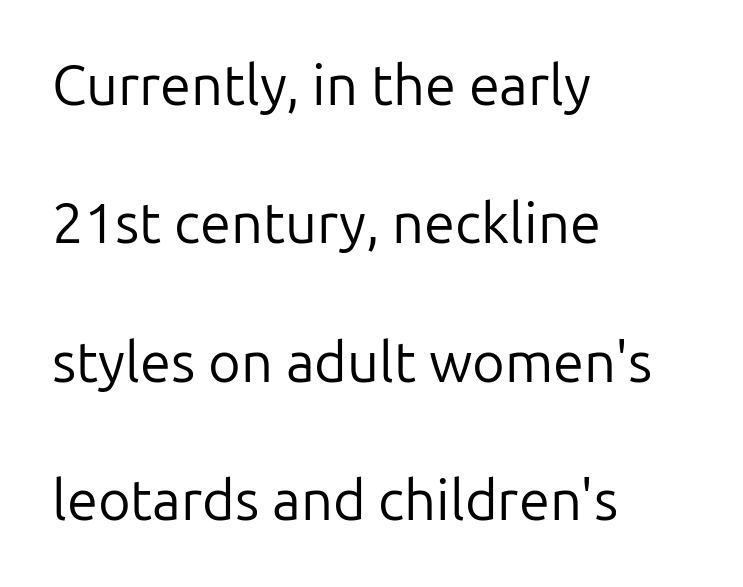
The image shows 56 px regular-weight sans-serif type, upright; set left-aligned, loose line spacing (2.47x), normal letter spacing, not underlined; low stroke contrast and a medium x-height.
